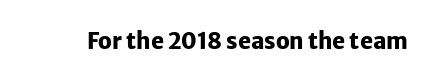
Short note: letters normally spaced. Words float on clear page, feet unadorned. The letters stand upright; this is a roman face. Heavy, bold letterforms.
